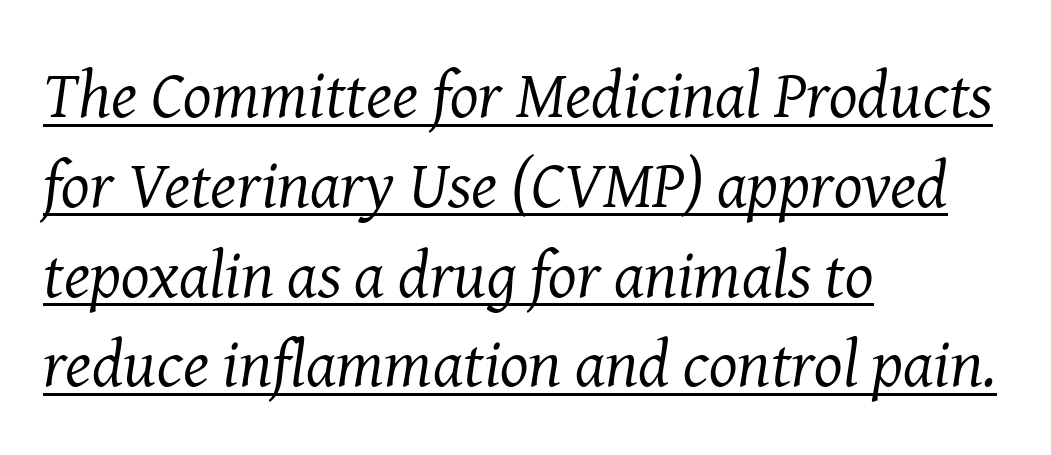
{"serif": "yes", "italic": "yes", "lean": "right", "slant_degrees": 8, "bold": "no", "weight": "regular", "width": "normal", "stroke_contrast": "medium", "x_height": "medium", "monospaced": "no", "underline": "yes", "align": "left", "line_spacing": "normal", "line_spacing_ratio": 1.34, "letter_spacing": "normal", "letter_spacing_em": 0.0, "glyph_px": 67}
